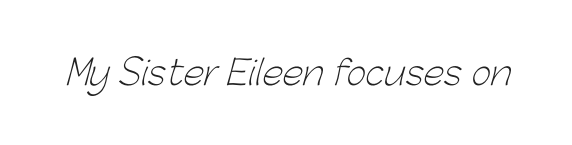
{"serif": "no", "bold": "no", "weight": "light", "width": "normal", "stroke_contrast": "low", "x_height": "medium", "monospaced": "no", "underline": "no", "letter_spacing": "normal", "letter_spacing_em": 0.0, "glyph_px": 34}
